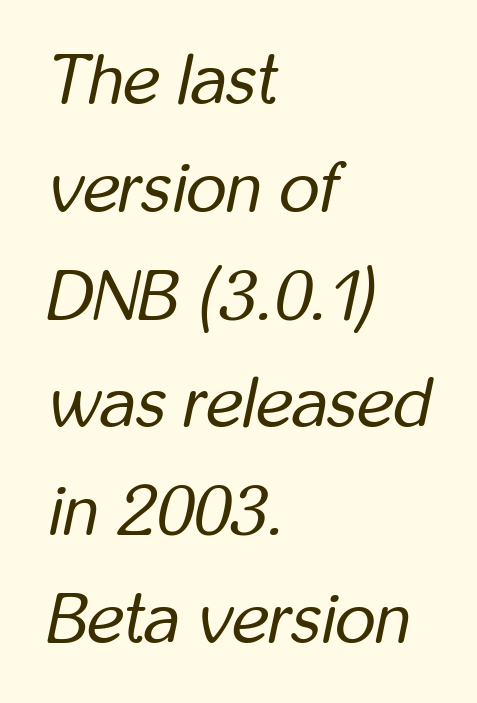
The image shows 70 px regular-weight, condensed type, italic (leaning right); set left-aligned, normal line spacing (1.54x), normal letter spacing, not underlined; low stroke contrast and a medium x-height.
